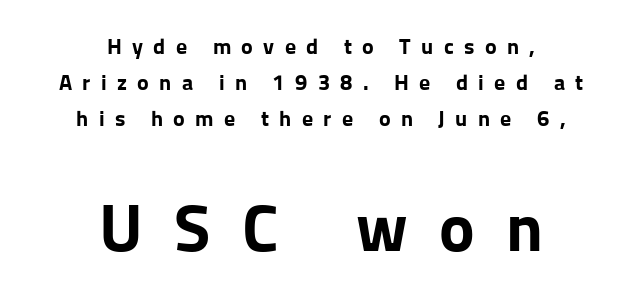
The image shows 67 px bold sans-serif type, upright; set centered, normal line spacing (1.64x), unusually wide letter spacing (+0.47 em), not underlined; the second (bottom) block is 3.05x larger; low stroke contrast and a medium x-height.
